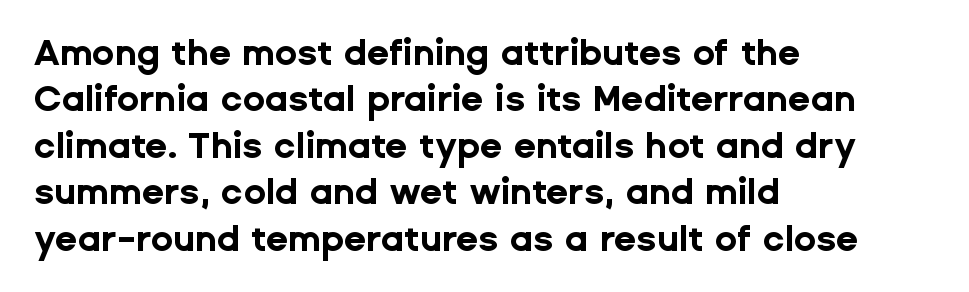
Q: Is the text bold? A: Yes.
Q: Is the text italic (slanted)? A: No, it is upright.
Q: Is the typeface a serif or a sans-serif typeface? A: Sans-serif.
Q: Is the text underlined? A: No.
Q: How is the paragraph aligned? A: Left-aligned.
Q: Is the spacing between letters normal or unusually wide? A: Normal.
Q: Is the spacing between lines tight, normal or loose? A: Normal.
Q: Width (condensed, normal, or wide)? A: Normal.
Q: Stroke contrast? A: Low.
Q: x-height? A: Medium.
Q: Monospaced? A: No.
